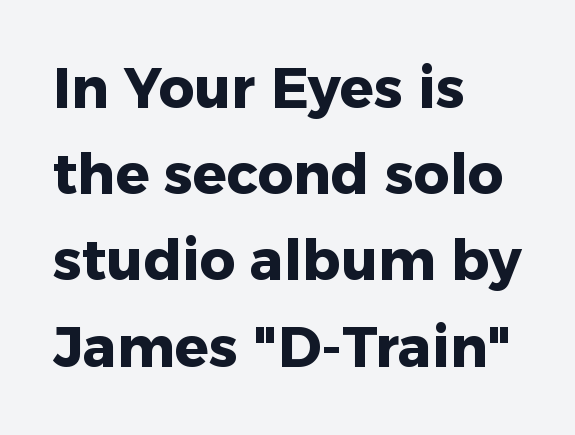
{"serif": "no", "italic": "no", "bold": "yes", "weight": "heavy", "width": "normal", "stroke_contrast": "low", "x_height": "medium", "monospaced": "no", "underline": "no", "align": "left", "line_spacing": "normal", "line_spacing_ratio": 1.54, "letter_spacing": "normal", "letter_spacing_em": 0.0, "glyph_px": 56}
